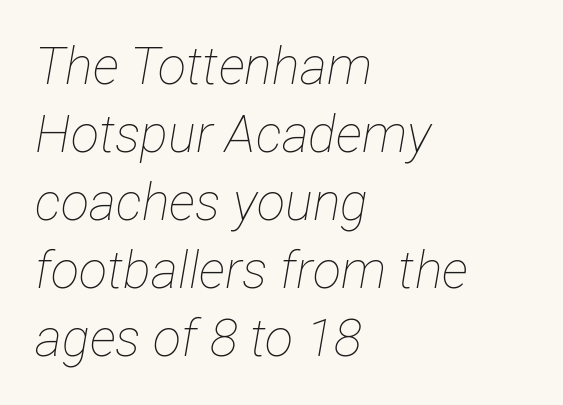
Q: Is the text bold? A: No.
Q: Is the text italic (slanted)? A: Yes, it leans right by about 12 degrees.
Q: Is the text underlined? A: No.
Q: How is the paragraph aligned? A: Left-aligned.
Q: Is the spacing between letters normal or unusually wide? A: Normal.
Q: Is the spacing between lines tight, normal or loose? A: Normal.
Q: Width (condensed, normal, or wide)? A: Condensed.
Q: Stroke contrast? A: Low.
Q: x-height? A: Medium.
Q: Monospaced? A: No.
